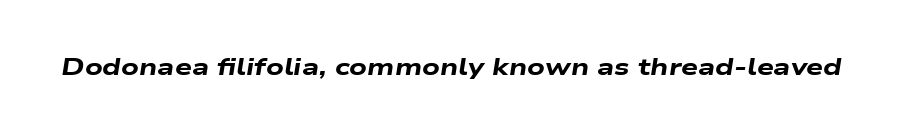
{"italic": "yes", "lean": "right", "slant_degrees": 9, "bold": "yes", "underline": "no", "letter_spacing": "normal", "letter_spacing_em": 0.0, "glyph_px": 24}
